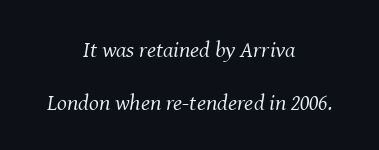
{"italic": "yes", "lean": "right", "slant_degrees": 8, "bold": "no", "underline": "no", "align": "center", "line_spacing": "loose", "line_spacing_ratio": 2.29, "letter_spacing": "normal", "letter_spacing_em": 0.0, "glyph_px": 23}
